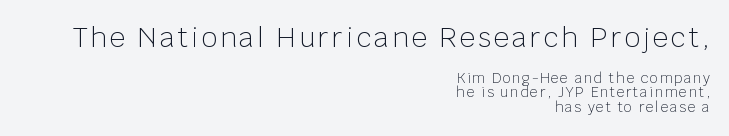
Nope, not italic — everything's standing straight. The space between consecutive lines is stingy. Bold? No — there's no thickening of the strokes. Bare-footed words on every line. Horizontally, the lines are justified to the trailing edge only.
